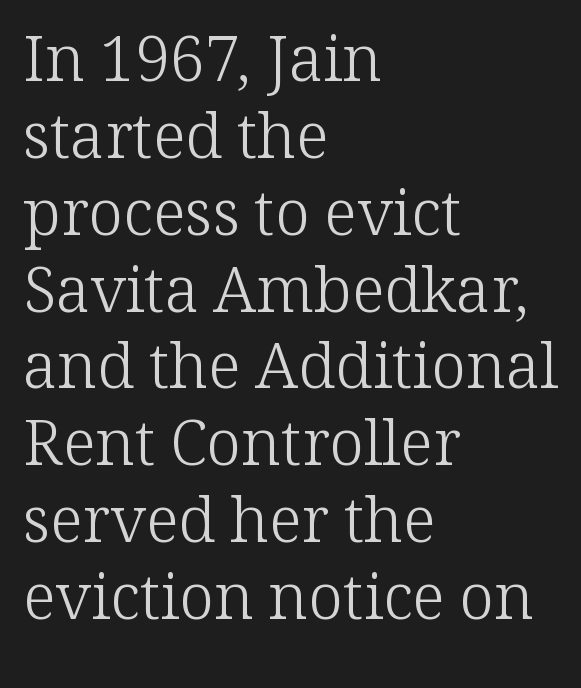
Compared with a typical body face, this is equally light or lighter still. The typography opts for an upright posture over an oblique one. These lines are composed in type with serifs. A clean baseline with only descenders dipping below it.
